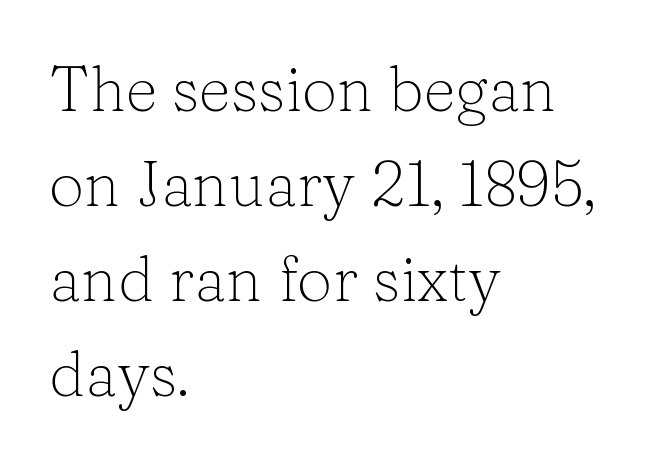
Q: Is the text bold? A: No.
Q: Is the text italic (slanted)? A: No, it is upright.
Q: Is the typeface a serif or a sans-serif typeface? A: Serif.
Q: Is the text underlined? A: No.
Q: How is the paragraph aligned? A: Left-aligned.
Q: Is the spacing between letters normal or unusually wide? A: Normal.
Q: Is the spacing between lines tight, normal or loose? A: Normal.
Q: Width (condensed, normal, or wide)? A: Normal.
Q: Stroke contrast? A: Low.
Q: x-height? A: Medium.
Q: Monospaced? A: No.
